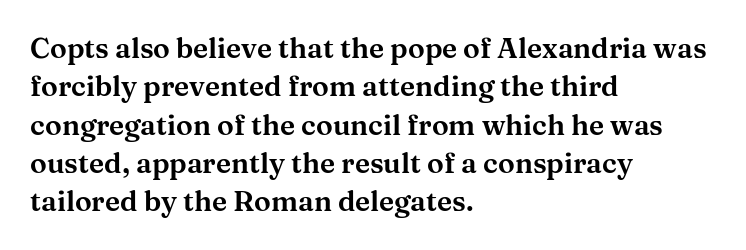
Q: Is the text italic (slanted)? A: No, it is upright.
Q: Is the typeface a serif or a sans-serif typeface? A: Serif.
Q: Is the text underlined? A: No.
Q: How is the paragraph aligned? A: Left-aligned.
Q: Is the spacing between letters normal or unusually wide? A: Normal.
Q: Is the spacing between lines tight, normal or loose? A: Normal.
Q: Width (condensed, normal, or wide)? A: Wide.
Q: Stroke contrast? A: Medium.
Q: x-height? A: Medium.
Q: Monospaced? A: No.
